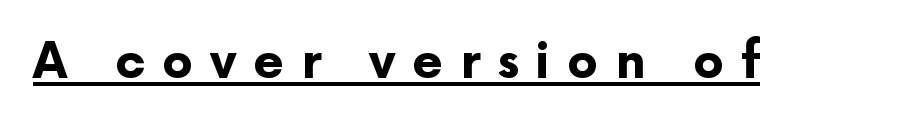
The strokes are fattened all the way to bold. Inter-character spacing is expanded well beyond the font's built-in metrics. When letters stand straight like this, we call the style roman or upright. Do the characters align in a grid? No, the font is proportional. Grotesque or geometric, the face here clearly has no serifs. Somebody hit Ctrl+U on this one — the words are underlined.
